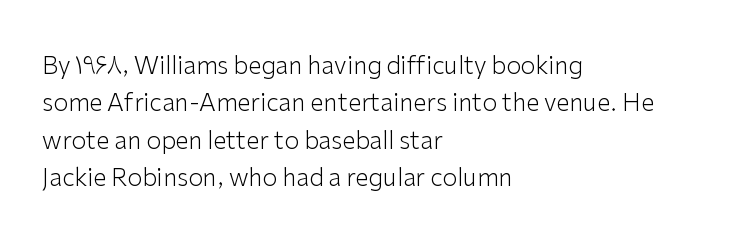
{"italic": "no", "bold": "no", "underline": "no", "align": "left", "line_spacing": "normal", "line_spacing_ratio": 1.56, "letter_spacing": "normal", "letter_spacing_em": 0.0, "glyph_px": 24}
